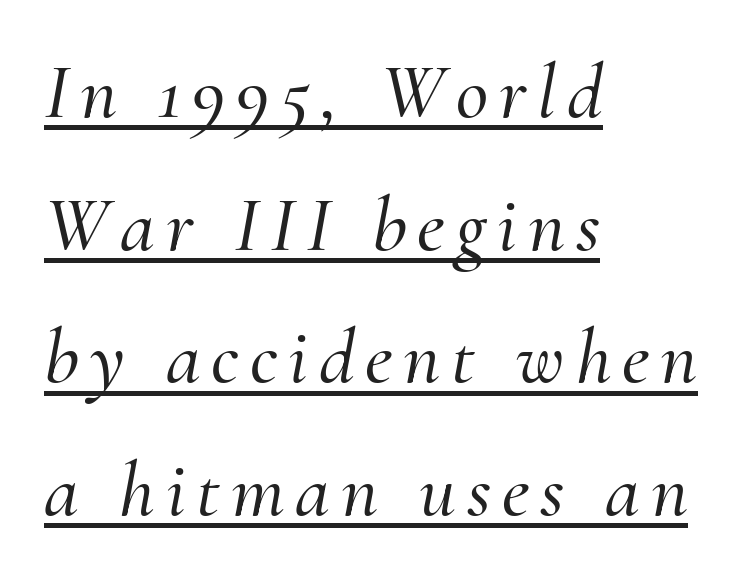
Q: Is the text italic (slanted)? A: Yes, it leans right by about 10 degrees.
Q: Is the typeface a serif or a sans-serif typeface? A: Serif.
Q: Is the text underlined? A: Yes.
Q: How is the paragraph aligned? A: Left-aligned.
Q: Is the spacing between lines tight, normal or loose? A: Normal.
Q: Width (condensed, normal, or wide)? A: Normal.
Q: Stroke contrast? A: Medium.
Q: x-height? A: Small.
Q: Monospaced? A: No.
